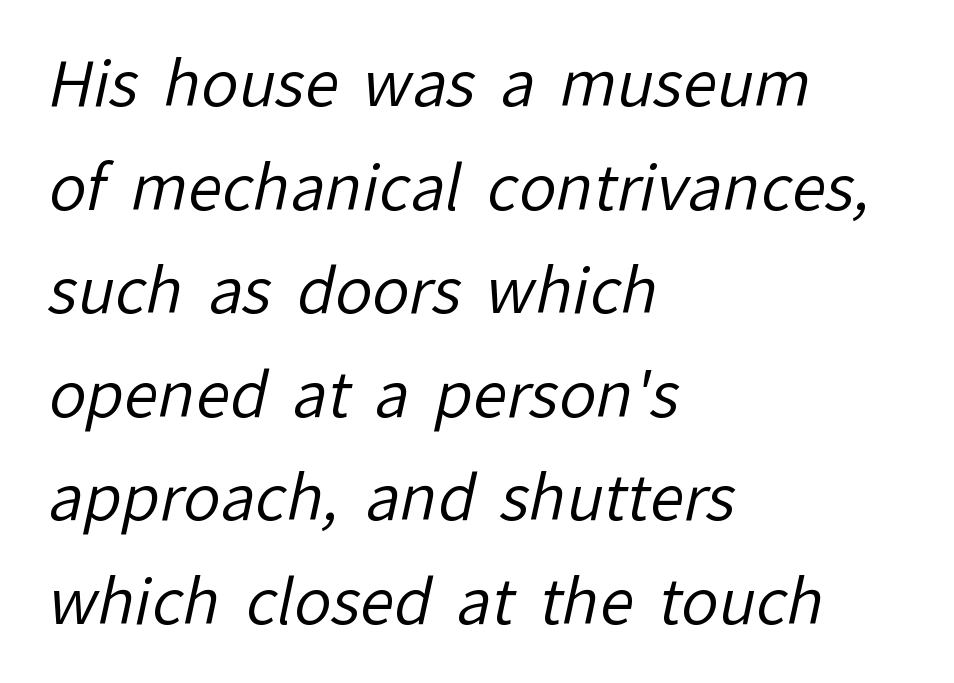
Q: Is the text bold? A: No.
Q: Is the typeface a serif or a sans-serif typeface? A: Sans-serif.
Q: Is the text underlined? A: No.
Q: How is the paragraph aligned? A: Left-aligned.
Q: Is the spacing between letters normal or unusually wide? A: Normal.
Q: Is the spacing between lines tight, normal or loose? A: Normal.
Q: Width (condensed, normal, or wide)? A: Normal.
Q: Stroke contrast? A: Low.
Q: x-height? A: Medium.
Q: Monospaced? A: No.
